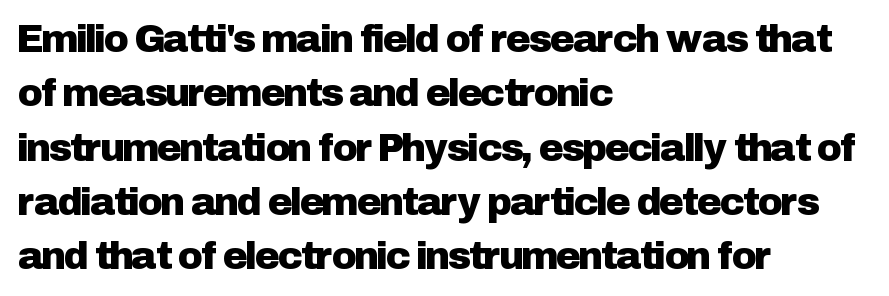
{"serif": "no", "italic": "no", "width": "normal", "stroke_contrast": "low", "x_height": "medium", "monospaced": "no", "underline": "no", "align": "left", "line_spacing": "normal", "line_spacing_ratio": 1.43, "letter_spacing": "normal", "letter_spacing_em": 0.0, "glyph_px": 38}
